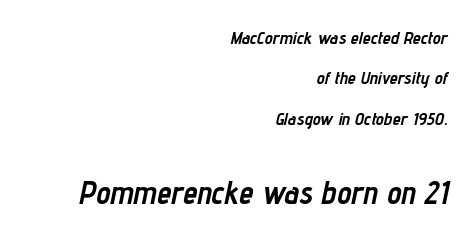
{"italic": "yes", "lean": "right", "slant_degrees": 12, "bold": "yes", "weight": "semibold", "width": "condensed", "stroke_contrast": "low", "x_height": "medium", "monospaced": "no", "underline": "no", "align": "right", "line_spacing": "loose", "line_spacing_ratio": 2.25, "letter_spacing": "normal", "letter_spacing_em": 0.0, "larger_block": "second", "size_ratio": 1.78, "glyph_px": 32}
